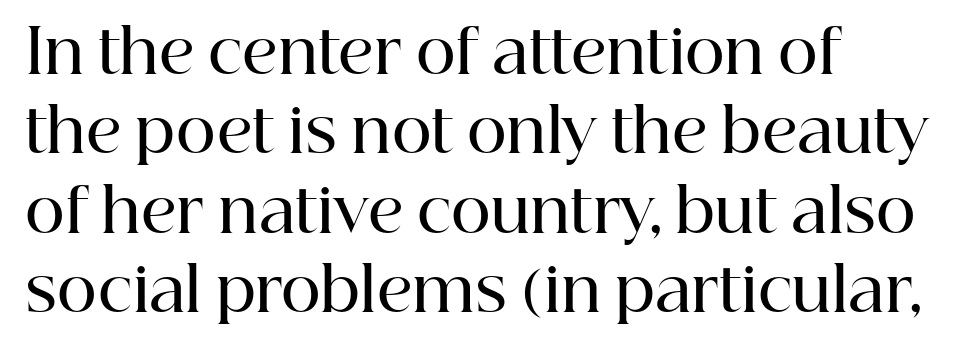
The image shows 61 px semibold serif type, upright; set left-aligned, normal line spacing (1.3x), normal letter spacing, not underlined; high stroke contrast and a medium x-height.
